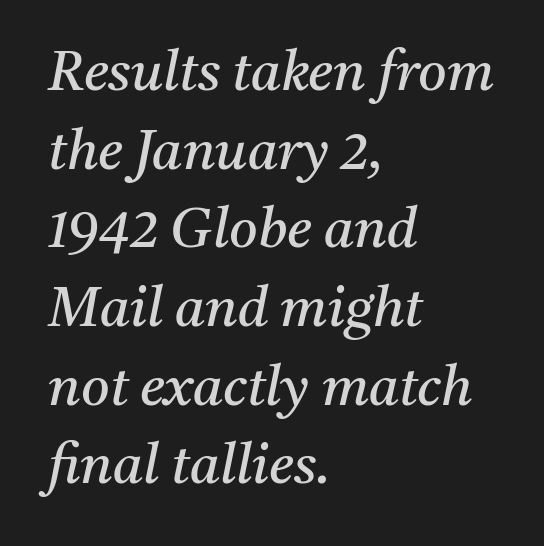
Q: Is the text bold? A: No.
Q: Is the text italic (slanted)? A: Yes, it leans right by about 11 degrees.
Q: Is the typeface a serif or a sans-serif typeface? A: Serif.
Q: Is the text underlined? A: No.
Q: How is the paragraph aligned? A: Left-aligned.
Q: Is the spacing between letters normal or unusually wide? A: Normal.
Q: Is the spacing between lines tight, normal or loose? A: Normal.
Q: Width (condensed, normal, or wide)? A: Normal.
Q: Stroke contrast? A: Medium.
Q: x-height? A: Medium.
Q: Monospaced? A: No.
